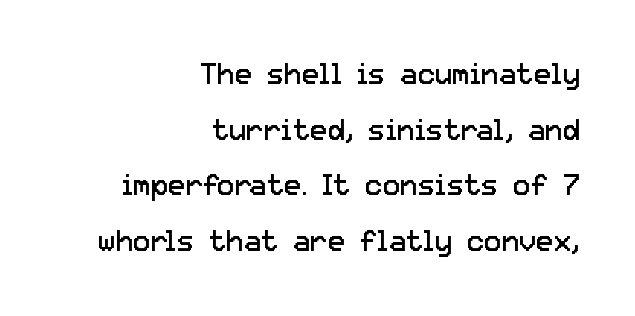
Q: Is the text bold? A: No.
Q: Is the text italic (slanted)? A: No, it is upright.
Q: Is the typeface a serif or a sans-serif typeface? A: Sans-serif.
Q: Is the text underlined? A: No.
Q: How is the paragraph aligned? A: Right-aligned.
Q: Is the spacing between letters normal or unusually wide? A: Normal.
Q: Is the spacing between lines tight, normal or loose? A: Loose.
Q: Width (condensed, normal, or wide)? A: Normal.
Q: Stroke contrast? A: Low.
Q: x-height? A: Medium.
Q: Monospaced? A: No.
